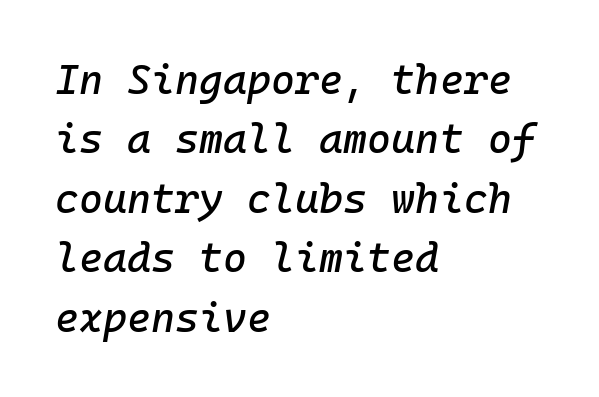
Is this a fixed-width face? Yes — each glyph sits in an identical cell. Is there much room between lines? A standard amount, neither cramped nor airy. Notice how the passage keeps a crisp vertical edge on the left only. There is no visible air inserted between adjacent glyphs. The typography opts for an oblique posture over an upright one. The foot of each line stays bare and open.
